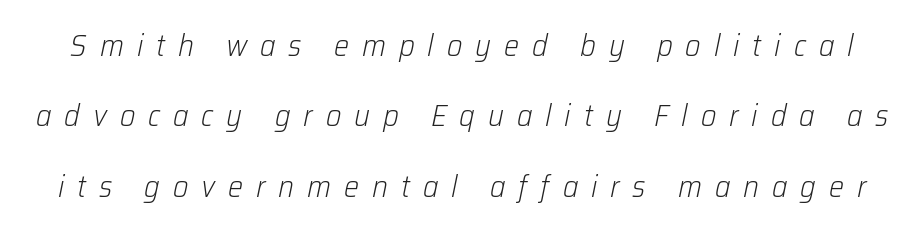
The image shows 30 px light type, italic (leaning right); set loose line spacing (2.35x), unusually wide letter spacing (+0.43 em), not underlined; low stroke contrast and a medium x-height.
